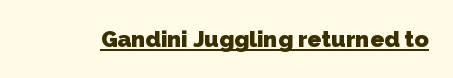
The image shows 23 px bold type; set normal letter spacing, underlined.
